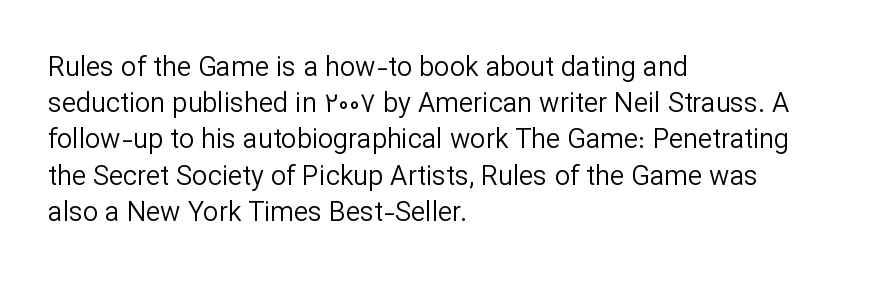
Q: Is the text bold? A: No.
Q: Is the text italic (slanted)? A: No, it is upright.
Q: Is the text underlined? A: No.
Q: How is the paragraph aligned? A: Left-aligned.
Q: Is the spacing between letters normal or unusually wide? A: Normal.
Q: Is the spacing between lines tight, normal or loose? A: Normal.
